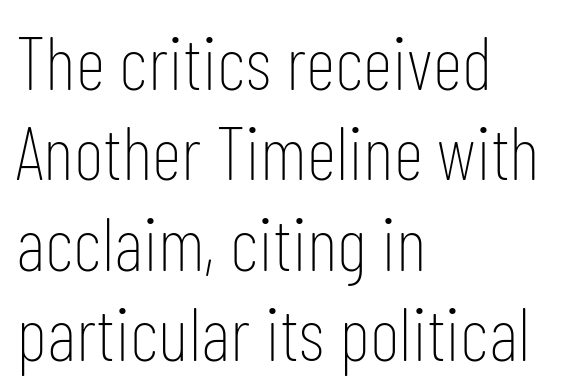
Looks like regular typesetting: each glyph gets only the width it needs. The font's upright variant was chosen for this text. A sans-serif font was chosen for this passage. The tracking reads as untouched default to a designer's eye.
